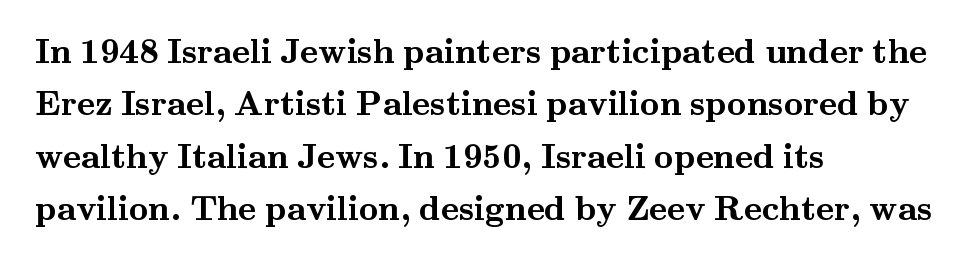
{"serif": "yes", "italic": "no", "bold": "yes", "weight": "semibold", "width": "wide", "stroke_contrast": "medium", "x_height": "small", "monospaced": "no", "underline": "no", "align": "left", "line_spacing": "normal", "line_spacing_ratio": 1.54, "letter_spacing": "normal", "letter_spacing_em": 0.0, "glyph_px": 34}
